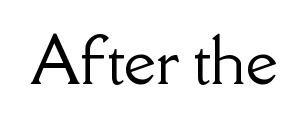
Do the characters align in a grid? No, the font is proportional. The gaps between neighbouring characters are ordinary and unremarkable. Designer's note — italics off, roman on. Check under the words: just untouched page.
